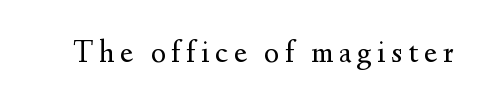
The image shows 32 px regular-weight serif type, upright; set not underlined; medium stroke contrast and a small x-height.
